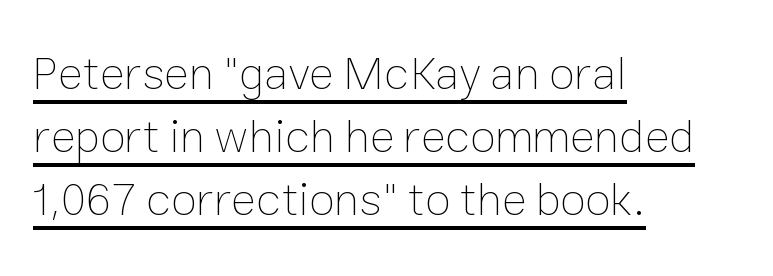
{"italic": "no", "bold": "no", "weight": "thin", "width": "normal", "stroke_contrast": "low", "x_height": "medium", "monospaced": "no", "underline": "yes", "align": "left", "line_spacing": "normal", "line_spacing_ratio": 1.34, "letter_spacing": "normal", "letter_spacing_em": 0.0, "glyph_px": 47}
